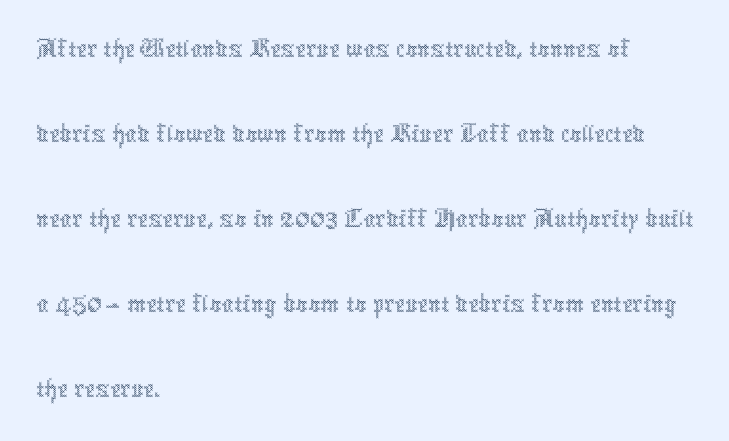
A light-to-regular cut is what we see here. Horizontal alignment here is leftward, the default for most running prose. A clean baseline with only descenders dipping below it. Posture: upright roman.
